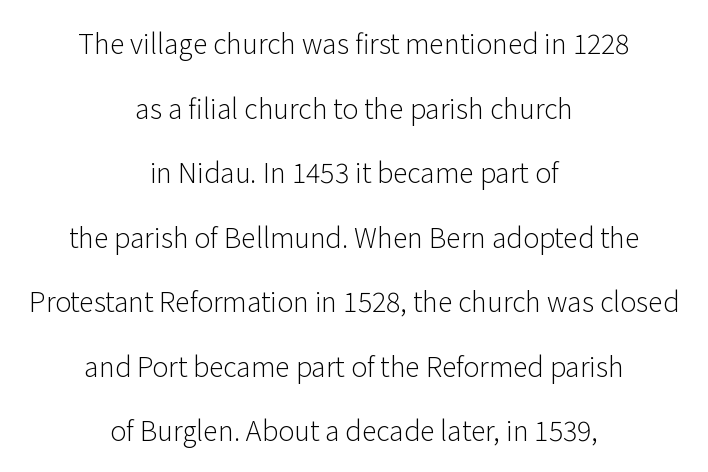
The image shows 27 px text type, upright; set centered, loose line spacing (2.39x), normal letter spacing, not underlined.
